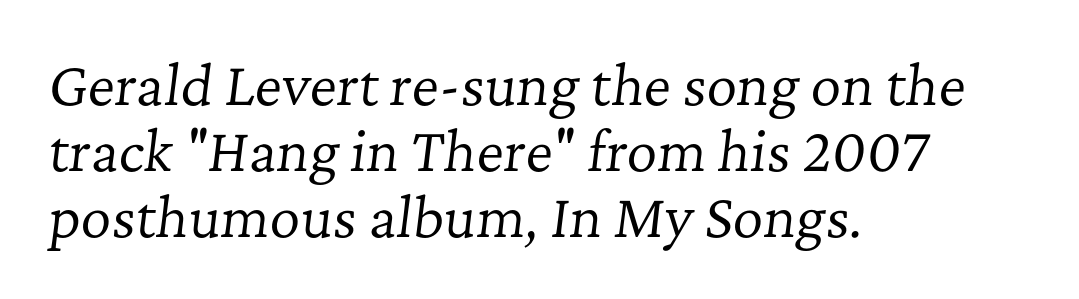
Q: Is the text bold? A: No.
Q: Is the text italic (slanted)? A: Yes, it leans right by about 7 degrees.
Q: Is the typeface a serif or a sans-serif typeface? A: Serif.
Q: Is the text underlined? A: No.
Q: How is the paragraph aligned? A: Left-aligned.
Q: Is the spacing between letters normal or unusually wide? A: Normal.
Q: Is the spacing between lines tight, normal or loose? A: Normal.
Q: Width (condensed, normal, or wide)? A: Normal.
Q: Stroke contrast? A: Low.
Q: x-height? A: Medium.
Q: Monospaced? A: No.
